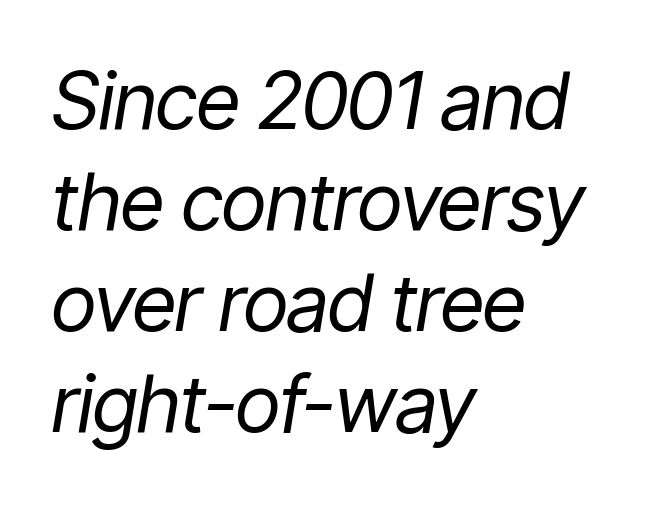
These lines are set flush left with a ragged right edge. Line spacing here is normal. If you drew a line through each stem, it would be angled. Summary of weight: not heavy and not bold.
